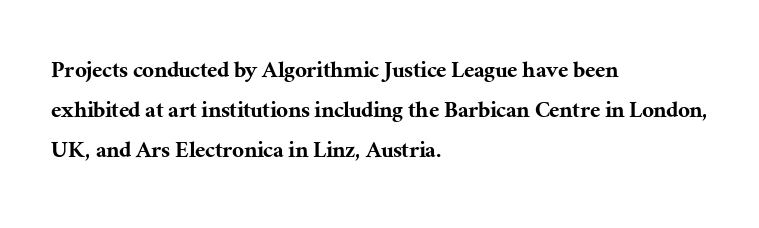
Q: Is the text italic (slanted)? A: No, it is upright.
Q: Is the text underlined? A: No.
Q: How is the paragraph aligned? A: Left-aligned.
Q: Is the spacing between letters normal or unusually wide? A: Normal.
Q: Is the spacing between lines tight, normal or loose? A: Normal.
